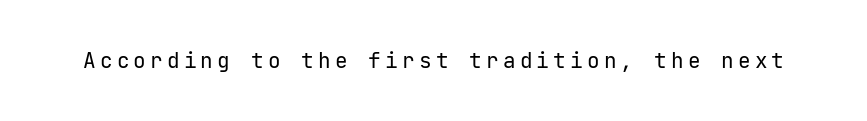
{"italic": "no", "bold": "no", "underline": "no", "letter_spacing": "wide", "letter_spacing_em": 0.2, "glyph_px": 21}
